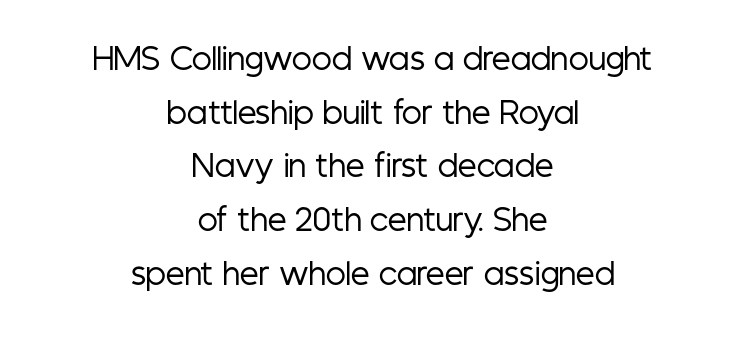
Is this a sans? Yes — the strokes have no serifs. Italic: no, the glyphs are upright roman. Spacing verdict: proportional, widths tailored to each character. Descenders hang freely into open space. A typesetter would call this zero additional tracking. Is the block centered? Yes — each line is placed symmetrically about the middle.
